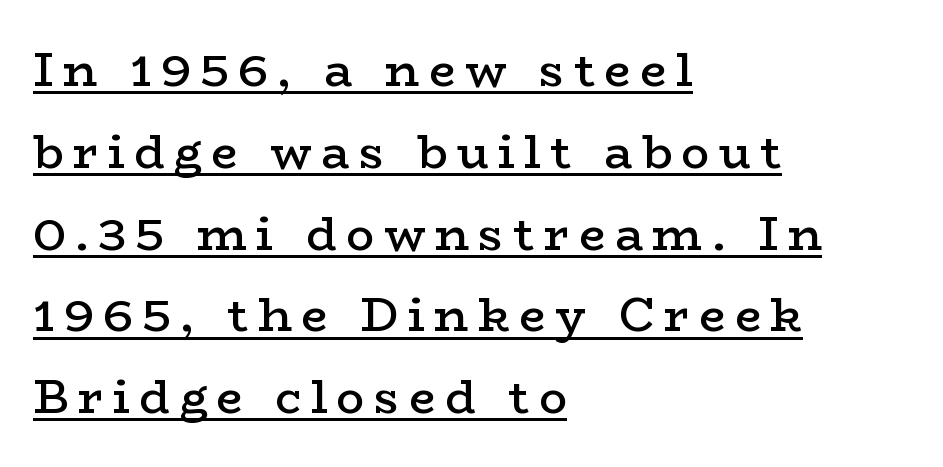
Looks like regular typesetting: each glyph gets only the width it needs. A fair bit of extra ink — the face is semibold, not bold. Quick note: underline on. These lines have a slow, spaced-out rhythm from letter to letter.
